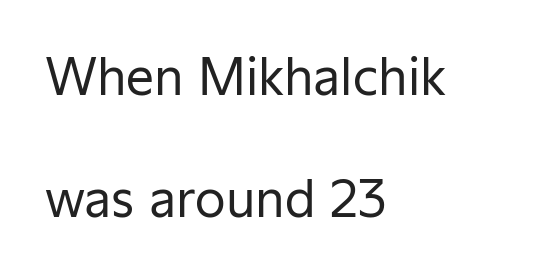
The image shows 50 px regular-weight sans-serif type, upright; set left-aligned, loose line spacing (2.44x), normal letter spacing, not underlined; low stroke contrast and a medium x-height.
